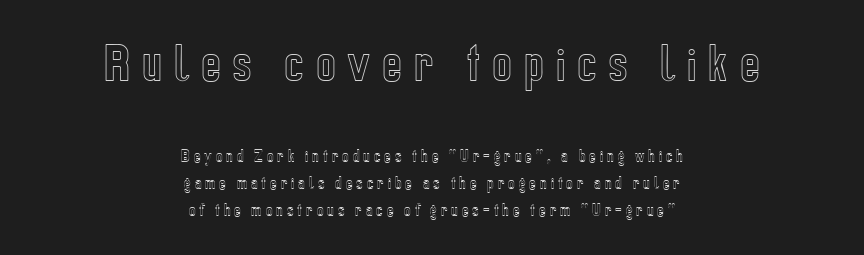
Q: Is the text italic (slanted)? A: No, it is upright.
Q: Is the text underlined? A: No.
Q: How is the paragraph aligned? A: Centered.
Q: Is the spacing between letters normal or unusually wide? A: Unusually wide.
Q: Is the spacing between lines tight, normal or loose? A: Loose.
Q: Which block of text is set in a larger size, the first (top) or the second (bottom)? A: The first (top) one.
Q: Width (condensed, normal, or wide)? A: Condensed.
Q: x-height? A: Medium.
Q: Monospaced? A: No.
